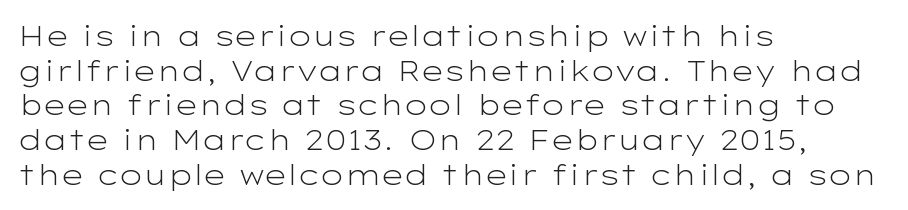
The characters are drawn with everyday or finer stroke widths. Observe the absence of serifs on each vertical stroke in this sample. No italicization has been applied; the sample stays upright. The face used here is proportionally spaced, like ordinary book or web type.
